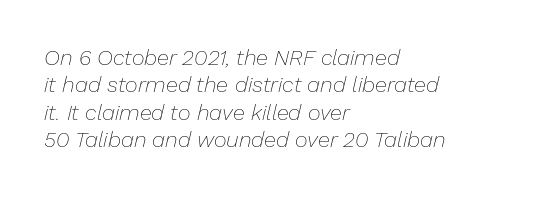
The typography opts for an oblique posture over an upright one. This rendering features lettering with no underline. Horizontally, the lines are justified to the leading edge only. Stem width sits at or under what a default text font uses. There is no visible air inserted between adjacent glyphs.
